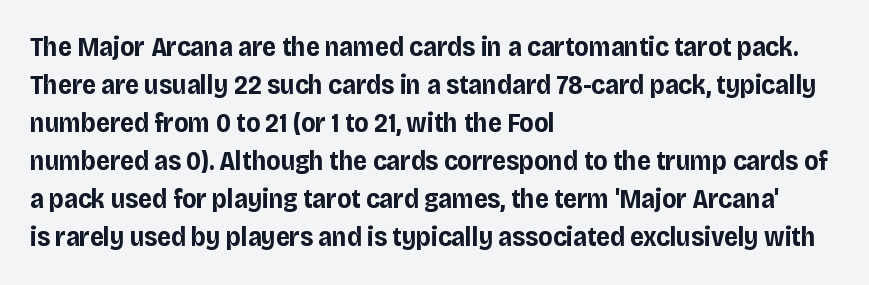
Nothing unusual about the tracking: characters are spaced as the font intends. Glance below the letters and you will spot only blank space. Designer's note — italics off, roman on. Alignment: flush left.
